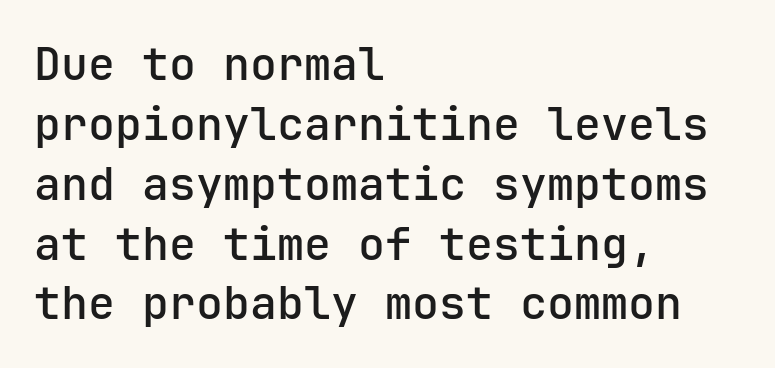
The image shows 45 px sans-serif type, upright, monospaced; set left-aligned, normal line spacing (1.33x), normal letter spacing, not underlined; low stroke contrast and a medium x-height.
